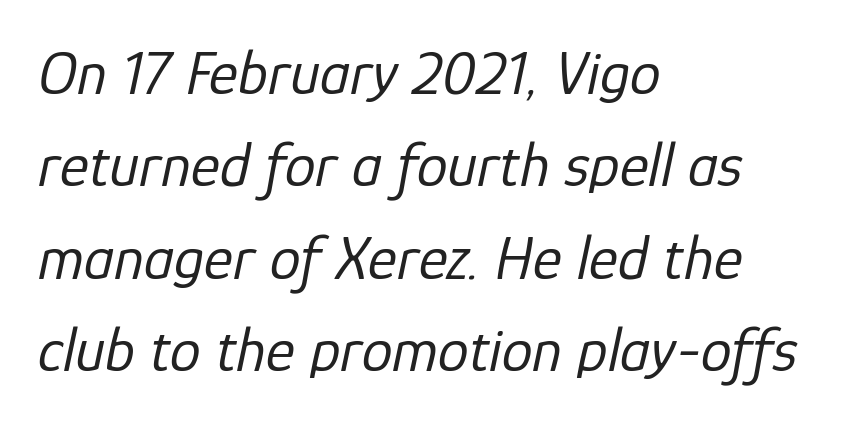
The space beneath each line is pristine and unruled. Each new line begins a customary step beneath the previous one. The rag falls on the right side of this text block. The lettering tilts uniformly, giving the passage an italic look. Here the glyphs are tracked normally, forming tight word shapes. The rendering uses natural spacing where letterforms have individual widths.
